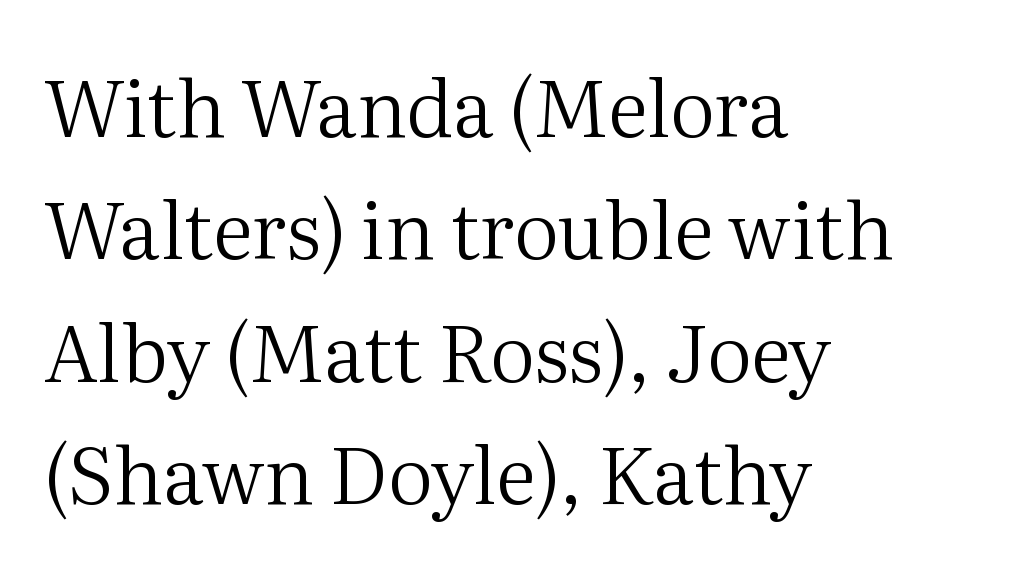
{"serif": "yes", "italic": "no", "bold": "no", "weight": "regular", "width": "normal", "stroke_contrast": "medium", "x_height": "medium", "monospaced": "no", "underline": "no", "align": "left", "line_spacing": "normal", "line_spacing_ratio": 1.55, "letter_spacing": "normal", "letter_spacing_em": 0.0, "glyph_px": 79}
